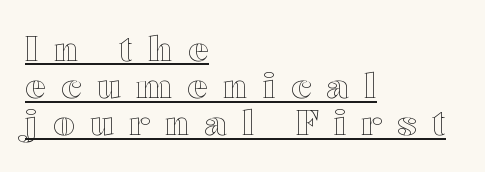
The image shows 34 px wide type, upright; set left-aligned, tight line spacing (1.09x), unusually wide letter spacing (+0.46 em), underlined; a medium x-height.
